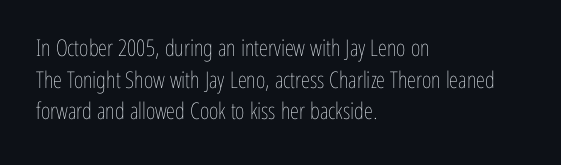
The strokes are not fattened; the text isn't bold. Beneath every word, the page is bare. Every row of glyphs begins at an identical x-position on the left. In terms of posture, this sample is upright.
